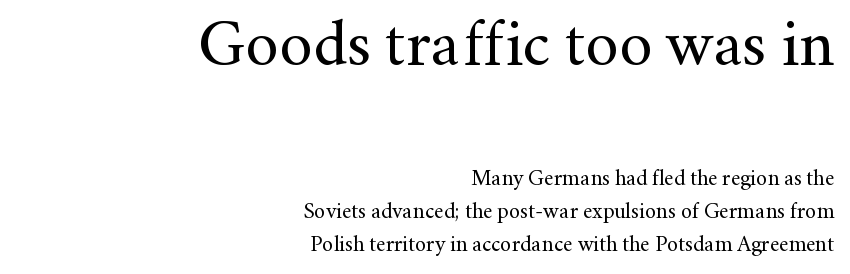
The letters advance in unequal steps, a hallmark of proportional type. Large over small — that's the arrangement of the two blocks here. Does the copy run flush right? Yes — the right margin is perfectly even. Beneath every word, the page is bare.
